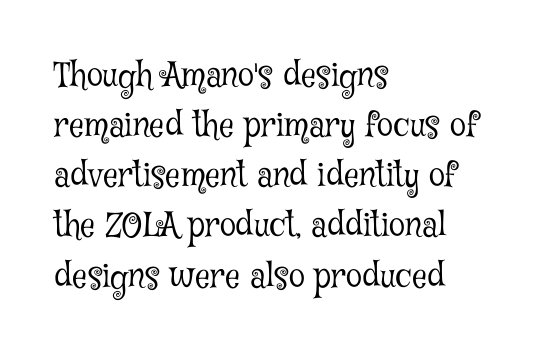
{"serif": "yes", "italic": "no", "bold": "no", "weight": "light", "width": "condensed", "stroke_contrast": "low", "x_height": "medium", "monospaced": "no", "underline": "no", "align": "left", "line_spacing": "normal", "line_spacing_ratio": 1.52, "letter_spacing": "normal", "letter_spacing_em": 0.0, "glyph_px": 33}
